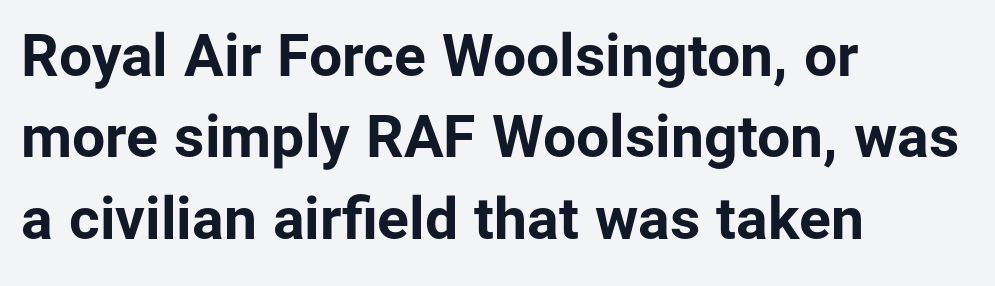
{"serif": "no", "italic": "no", "bold": "yes", "weight": "bold", "width": "normal", "stroke_contrast": "low", "x_height": "medium", "monospaced": "no", "underline": "no", "align": "left", "line_spacing": "normal", "line_spacing_ratio": 1.38, "letter_spacing": "normal", "letter_spacing_em": 0.0, "glyph_px": 59}
